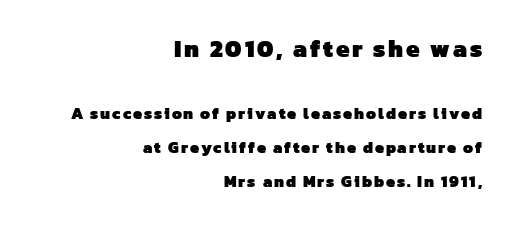
The rag falls on the left side of this text block. A dark, heavy texture on the line: the type is bold. Vertical spacing — loose. Reading top to bottom, the characters get smaller at the block break. A clean baseline with only descenders dipping below it.
